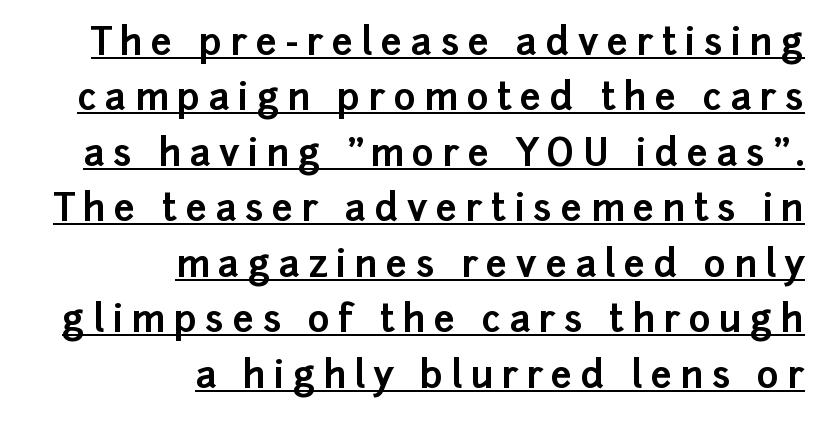
Notice how a bar underscores the lettering throughout. Regarding serifs, this sample does without them. Leftover space on each line is placed entirely before the opening word. Do the letters lean? They stand straight. Students, note that the glyphs here are deliberately spaced far apart. The block of text has a typical density, with ordinary space between rows.
